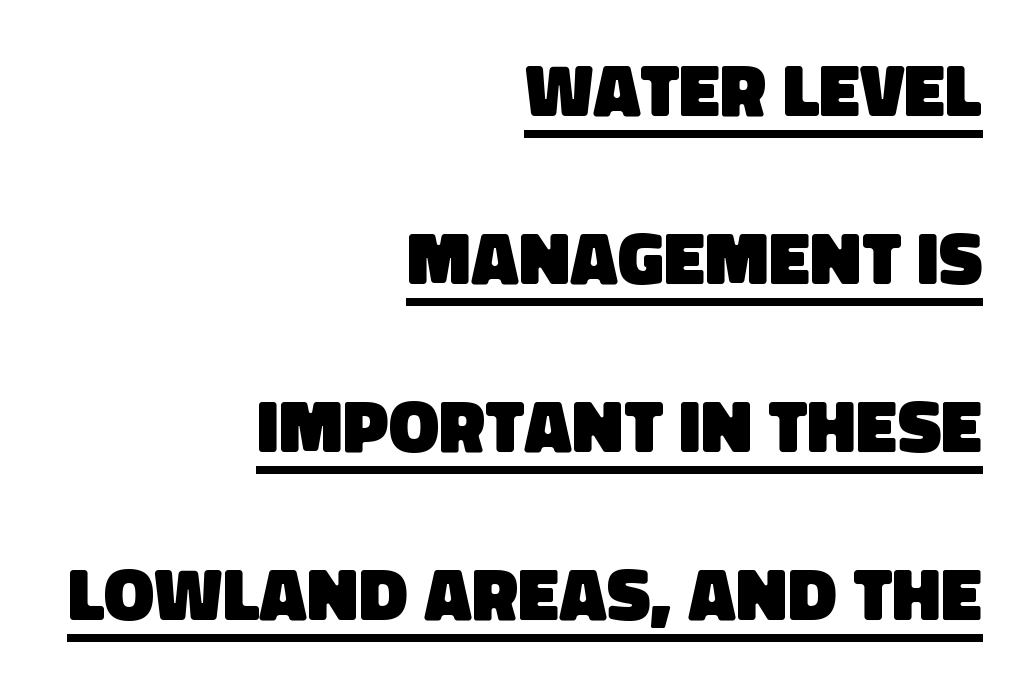
The image shows 75 px heavy sans-serif type; set right-aligned, loose line spacing (2.24x), normal letter spacing, underlined; low stroke contrast and a large x-height.
